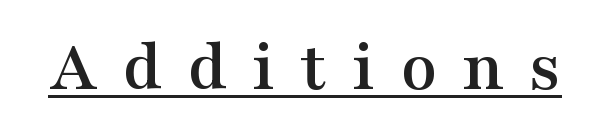
The face used here is rendered with a markedly widened letterfit. Students, observe the line beneath the letters — that is underlining. Spacing verdict: proportional, widths tailored to each character. The passage shown is typeset with a serif family.
